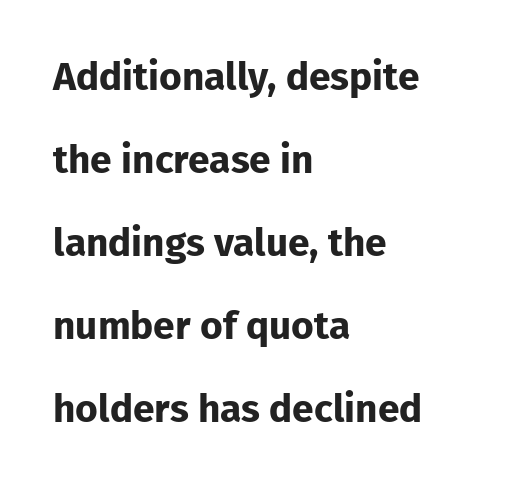
{"serif": "no", "italic": "no", "bold": "yes", "weight": "bold", "width": "normal", "stroke_contrast": "low", "x_height": "medium", "monospaced": "no", "underline": "no", "align": "left", "line_spacing": "loose", "line_spacing_ratio": 2.13, "letter_spacing": "normal", "letter_spacing_em": 0.0, "glyph_px": 39}
